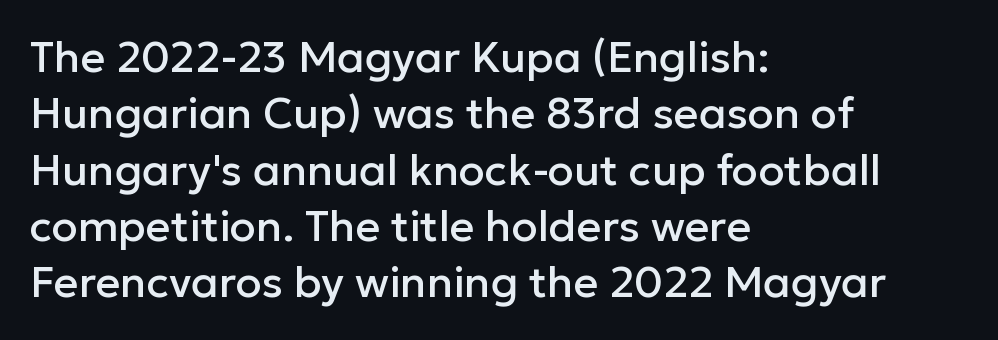
The image shows 43 px sans-serif type, upright; set left-aligned, normal line spacing (1.31x), normal letter spacing, not underlined; low stroke contrast and a medium x-height.
